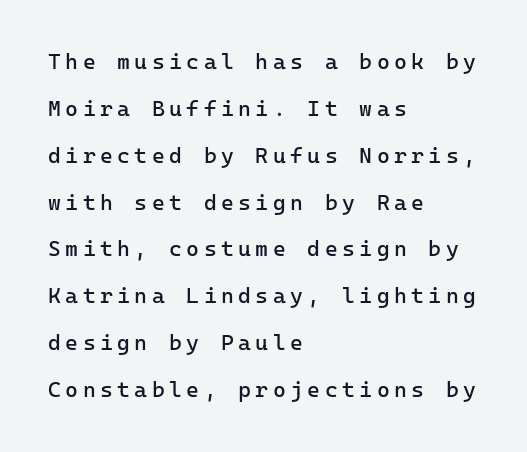
{"italic": "no", "bold": "no", "underline": "no", "align": "left", "line_spacing": "loose", "line_spacing_ratio": 2.13, "letter_spacing": "wide", "letter_spacing_em": 0.2, "glyph_px": 22}
